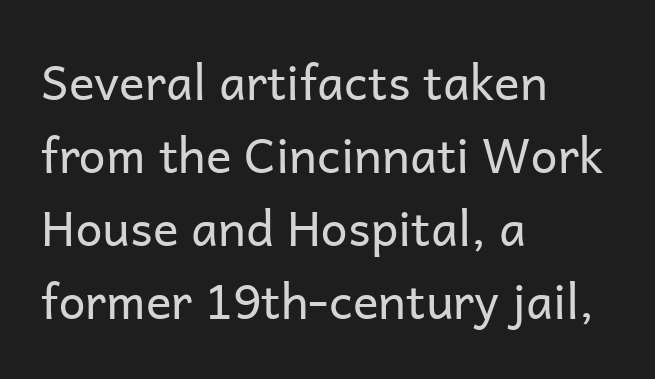
Q: Is the text bold? A: No.
Q: Is the text italic (slanted)? A: No, it is upright.
Q: Is the typeface a serif or a sans-serif typeface? A: Sans-serif.
Q: Is the text underlined? A: No.
Q: How is the paragraph aligned? A: Left-aligned.
Q: Is the spacing between letters normal or unusually wide? A: Normal.
Q: Is the spacing between lines tight, normal or loose? A: Normal.
Q: Width (condensed, normal, or wide)? A: Normal.
Q: Stroke contrast? A: Low.
Q: x-height? A: Medium.
Q: Monospaced? A: No.
